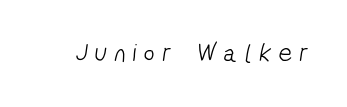
The image shows 26 px text type; set unusually wide letter spacing (+0.31 em), not underlined.
